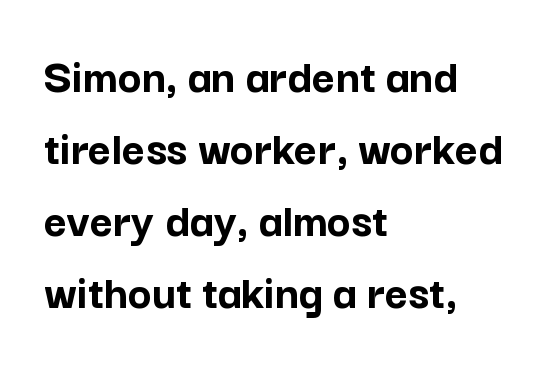
The specimen omits any rule beneath the text block's lines. Each letter keeps its own natural width here, so spacing adapts to shape. The letters stand upright; this is a roman face. The compositor pushed each line to the left boundary. Chunky letters — that's bold for sure. Caption: standard tracking, unaltered.
